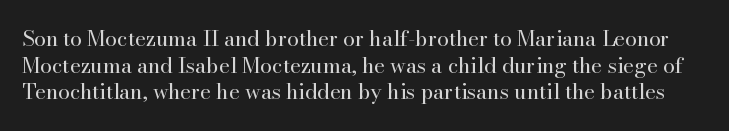
No heavy texture on the line: the type isn't bold. Just letters on the line, the space beneath them empty. The letterforms sit shoulder to shoulder at normal distance. The letters stand upright; this is a roman face. Compared with typical paragraphs, the rows here are spaced about the same.
